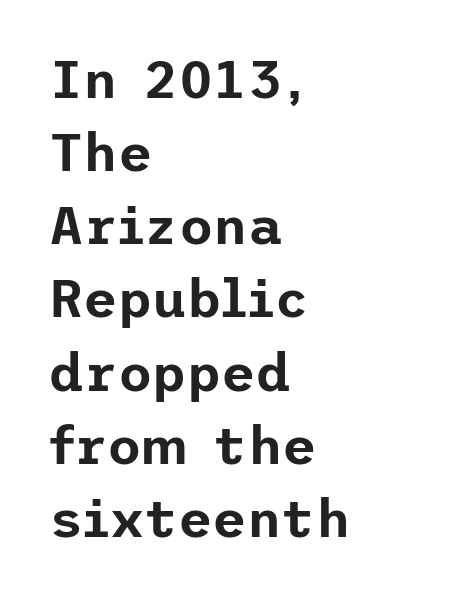
Q: Is the text italic (slanted)? A: No, it is upright.
Q: Is the typeface a serif or a sans-serif typeface? A: Sans-serif.
Q: Is the text underlined? A: No.
Q: How is the paragraph aligned? A: Left-aligned.
Q: Is the spacing between letters normal or unusually wide? A: Normal.
Q: Is the spacing between lines tight, normal or loose? A: Normal.
Q: Width (condensed, normal, or wide)? A: Normal.
Q: Stroke contrast? A: Low.
Q: x-height? A: Medium.
